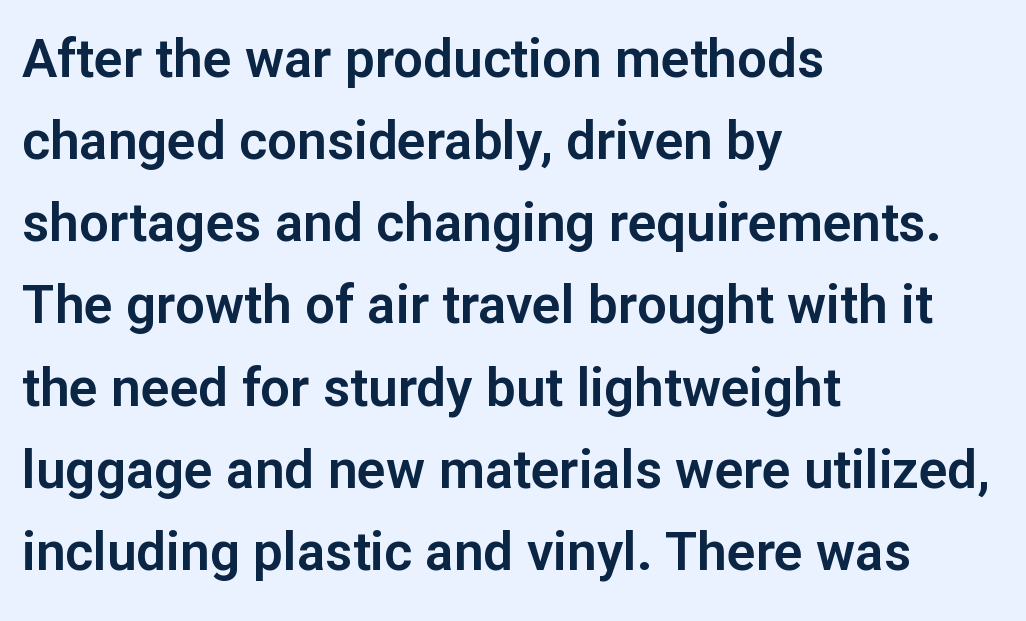
The passage shown is typed in a proportional face where columns would drift. Posture: upright roman. Descenders hang freely into open space. The rendering anchors every line to the left-hand side. Regarding serifs, this sample does without them.
